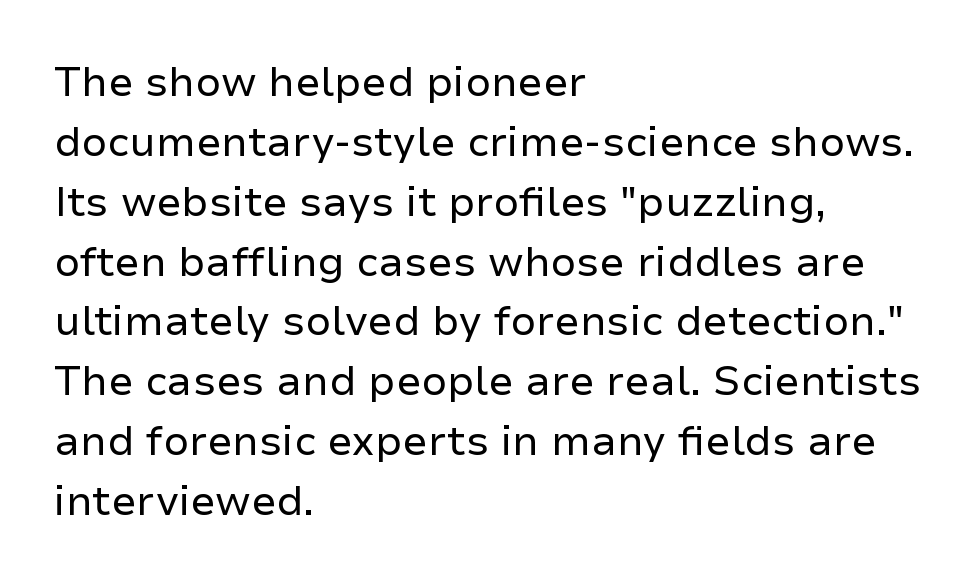
Q: Is the text bold? A: No.
Q: Is the text italic (slanted)? A: No, it is upright.
Q: Is the typeface a serif or a sans-serif typeface? A: Sans-serif.
Q: Is the text underlined? A: No.
Q: How is the paragraph aligned? A: Left-aligned.
Q: Is the spacing between letters normal or unusually wide? A: Normal.
Q: Is the spacing between lines tight, normal or loose? A: Normal.
Q: Width (condensed, normal, or wide)? A: Normal.
Q: Stroke contrast? A: Low.
Q: x-height? A: Medium.
Q: Monospaced? A: No.
